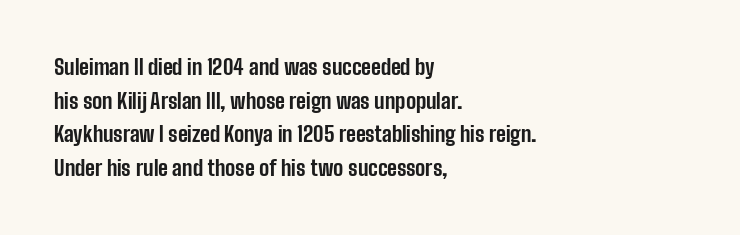
The image shows 21 px bold type, upright; set left-aligned, normal line spacing (1.6x), normal letter spacing, not underlined.
